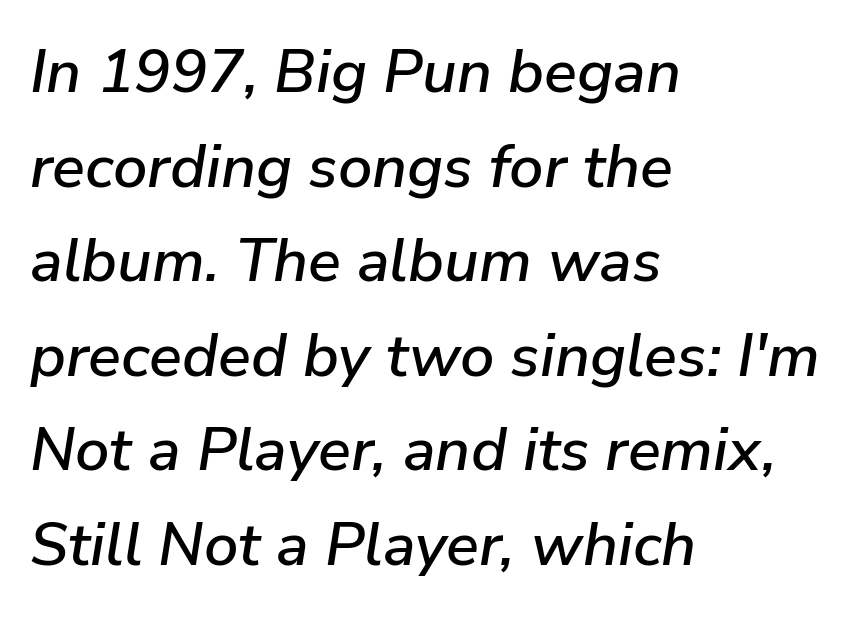
The image shows 61 px text type, italic (leaning right); set left-aligned, normal line spacing (1.55x), normal letter spacing, not underlined; low stroke contrast and a medium x-height.
